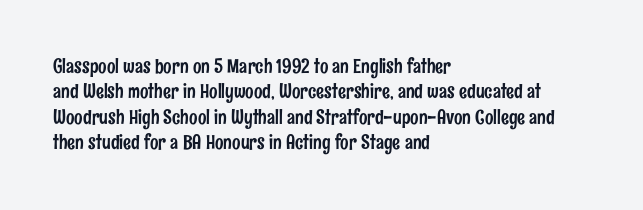
{"italic": "no", "underline": "no", "align": "left", "line_spacing": "normal", "line_spacing_ratio": 1.27, "letter_spacing": "normal", "letter_spacing_em": 0.0, "glyph_px": 20}
